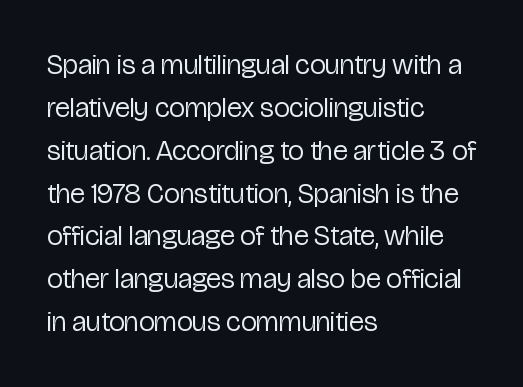
The image shows 28 px regular-weight, condensed sans-serif type, upright; set left-aligned, normal line spacing (1.53x), normal letter spacing, not underlined; low stroke contrast and a medium x-height.
